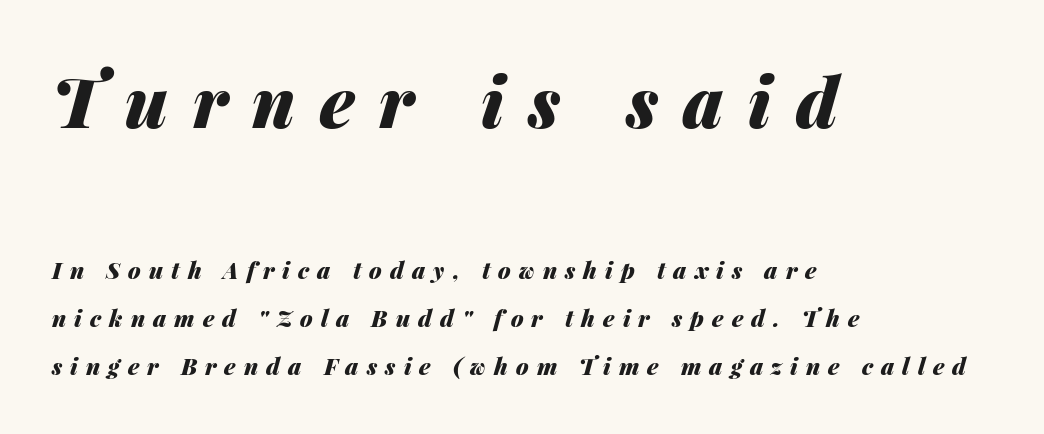
These lines are set flush left with a ragged right edge. Underlining? Definitely not there. Thick stems and heavy bowls — unmistakably bold. Here the designer chose a conventional face with non-uniform glyph widths. The rendering shrinks the type as you move from the upper chunk to the lower.
